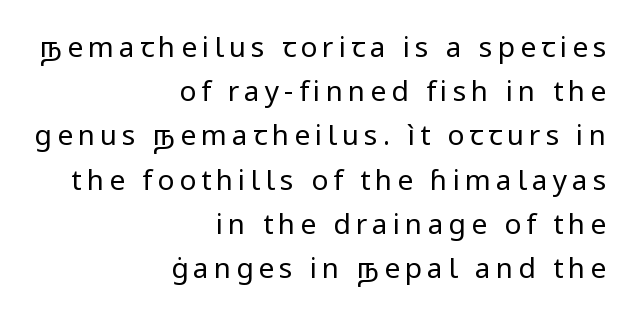
Q: Is the text bold? A: No.
Q: Is the text italic (slanted)? A: No, it is upright.
Q: Is the typeface a serif or a sans-serif typeface? A: Sans-serif.
Q: Is the text underlined? A: No.
Q: How is the paragraph aligned? A: Right-aligned.
Q: Is the spacing between lines tight, normal or loose? A: Normal.
Q: Width (condensed, normal, or wide)? A: Normal.
Q: Stroke contrast? A: Low.
Q: x-height? A: Medium.
Q: Monospaced? A: No.
